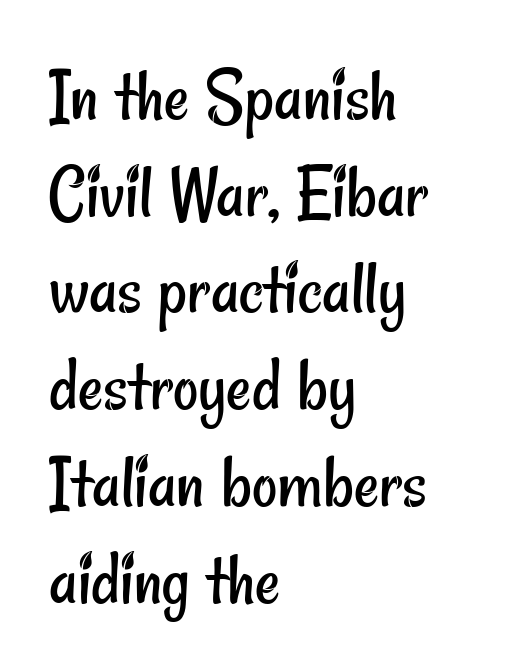
The image shows 78 px regular-weight, condensed sans-serif type; set left-aligned, line spacing 1.24x, normal letter spacing, not underlined; low stroke contrast and a small x-height.
